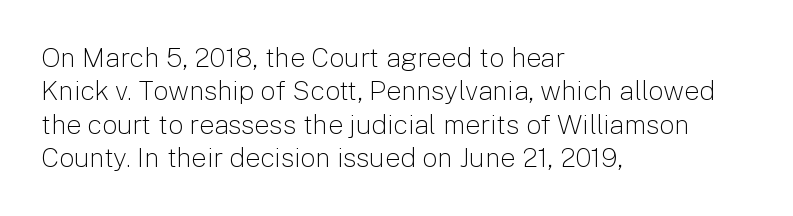
Q: Is the text bold? A: No.
Q: Is the text italic (slanted)? A: No, it is upright.
Q: Is the text underlined? A: No.
Q: How is the paragraph aligned? A: Left-aligned.
Q: Is the spacing between letters normal or unusually wide? A: Normal.
